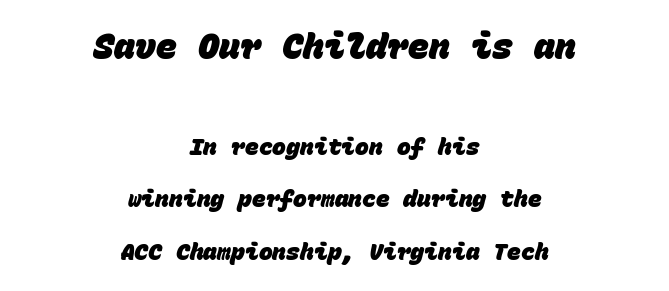
Q: Is the text bold? A: Yes.
Q: Is the typeface a serif or a sans-serif typeface? A: Sans-serif.
Q: Is the text underlined? A: No.
Q: How is the paragraph aligned? A: Centered.
Q: Is the spacing between letters normal or unusually wide? A: Normal.
Q: Is the spacing between lines tight, normal or loose? A: Loose.
Q: Which block of text is set in a larger size, the first (top) or the second (bottom)? A: The first (top) one.
Q: Width (condensed, normal, or wide)? A: Normal.
Q: Stroke contrast? A: Low.
Q: x-height? A: Large.
Q: Monospaced? A: Yes.
